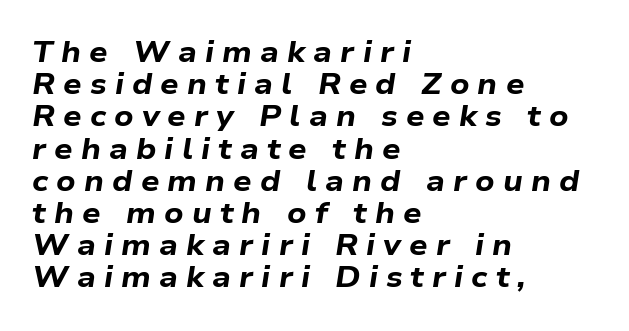
Does extra space separate the letters? Yes, quite a lot of it. Notice how the stems are inclined rather than vertical — that's the hallmark of italics. Look at the stroke-to-counter ratio: heavy, a bold. The letters advance in unequal steps, a hallmark of proportional type. The text block is weighted toward the left margin, trailing off unevenly rightward.
